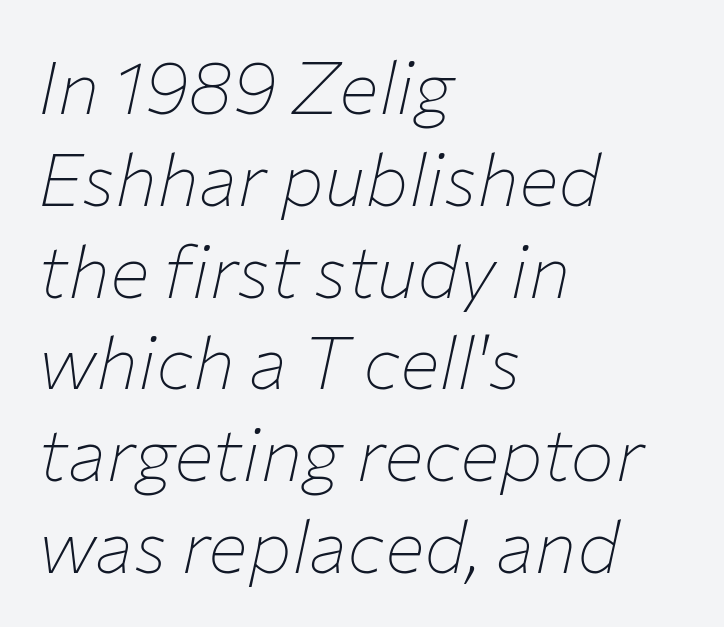
{"italic": "yes", "lean": "right", "slant_degrees": 12, "bold": "no", "weight": "thin", "width": "normal", "stroke_contrast": "low", "x_height": "medium", "monospaced": "no", "underline": "no", "align": "left", "line_spacing_ratio": 1.24, "letter_spacing": "normal", "letter_spacing_em": 0.0, "glyph_px": 74}
